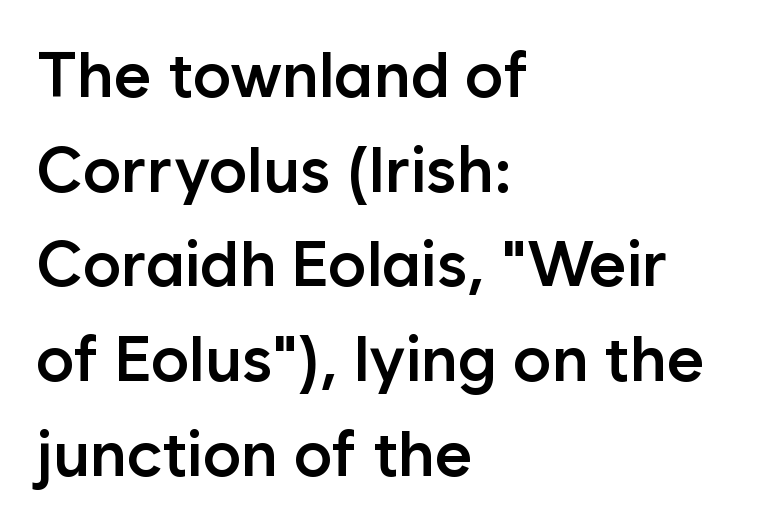
Each row of text sits above clean, open space. The glyphs have the mass of a demibold cut, below bold. Words appear dense and cohesive because spacing is normal. The face used here is proportionally spaced, like ordinary book or web type. Each line starts at the same left margin while the right side varies. Every stem runs plumb, perpendicular to the baseline.
